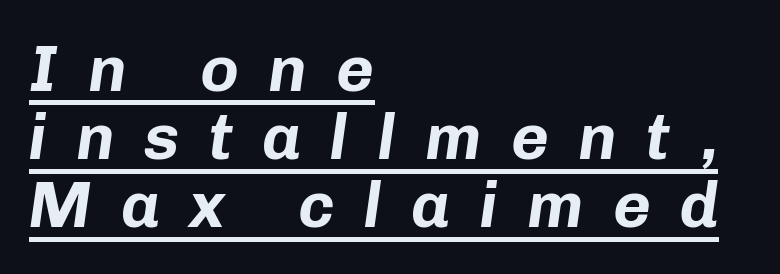
Rendered with sloped, italic letterforms. Cramped leading. Thick stems and heavy bowls — unmistakably bold. Here the designer chose a conventional face with non-uniform glyph widths. The rendering inserts visible extra space after every character. This rendering uses left alignment, leaving the right contour irregular.
